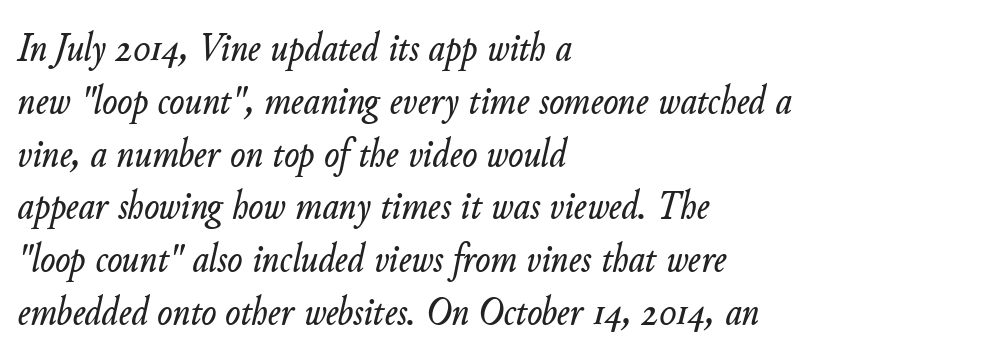
The image shows 40 px text type, italic (leaning right); set left-aligned, normal line spacing (1.32x), normal letter spacing, not underlined; low stroke contrast and a small x-height.
